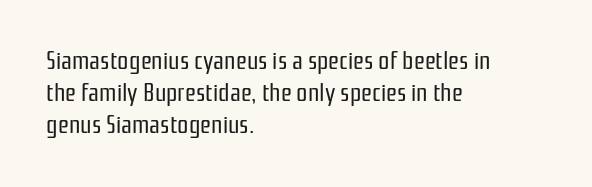
Q: Is the text bold? A: No.
Q: Is the text italic (slanted)? A: No, it is upright.
Q: Is the text underlined? A: No.
Q: How is the paragraph aligned? A: Left-aligned.
Q: Is the spacing between letters normal or unusually wide? A: Normal.
Q: Is the spacing between lines tight, normal or loose? A: Normal.
